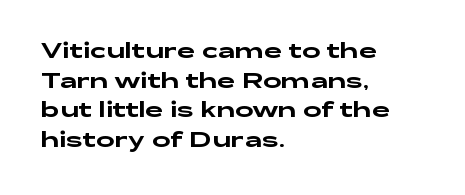
Q: Is the text italic (slanted)? A: No, it is upright.
Q: Is the text underlined? A: No.
Q: How is the paragraph aligned? A: Left-aligned.
Q: Is the spacing between letters normal or unusually wide? A: Normal.
Q: Is the spacing between lines tight, normal or loose? A: Normal.
